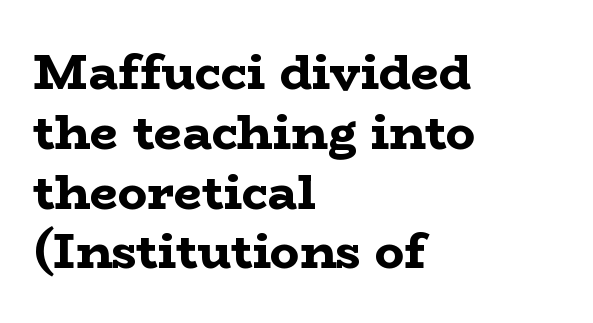
Visually the block forms a straight wall on the left and a jagged coastline on the right. Is this a fixed-width face? No — the glyphs have proportional, varying widths. Heft: maximum for text — a bold. Note: serifs present on the glyphs. The lettering stays uniformly vertical, giving the passage a roman look.
